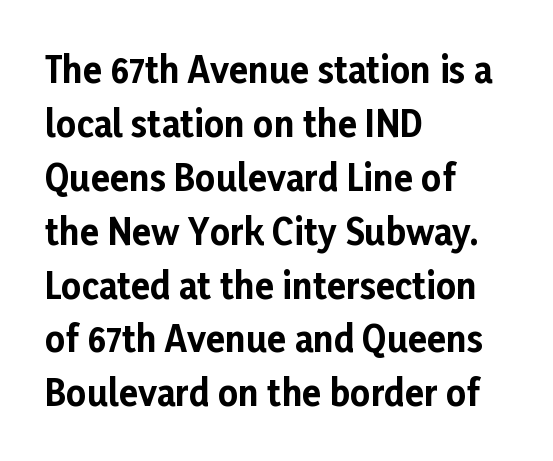
{"serif": "no", "italic": "no", "bold": "yes", "weight": "bold", "width": "normal", "stroke_contrast": "low", "x_height": "medium", "monospaced": "no", "underline": "no", "align": "left", "line_spacing": "normal", "line_spacing_ratio": 1.54, "letter_spacing": "normal", "letter_spacing_em": 0.0, "glyph_px": 35}
